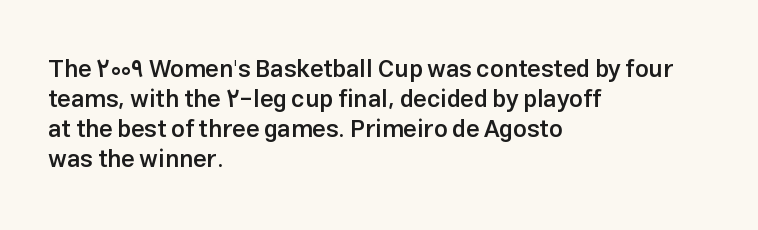
{"italic": "no", "bold": "semi", "underline": "no", "align": "left", "line_spacing": "normal", "line_spacing_ratio": 1.25, "letter_spacing": "normal", "letter_spacing_em": 0.0, "glyph_px": 24}
